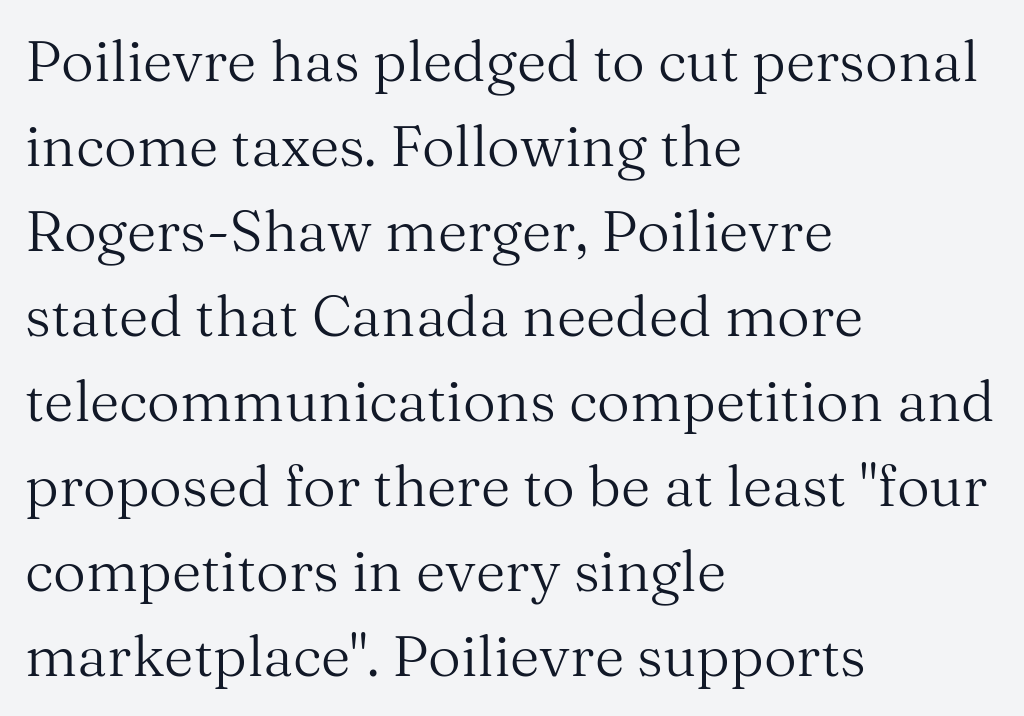
The image shows 57 px regular-weight serif type, upright; set left-aligned, normal line spacing (1.49x), normal letter spacing, not underlined; medium stroke contrast and a medium x-height.
